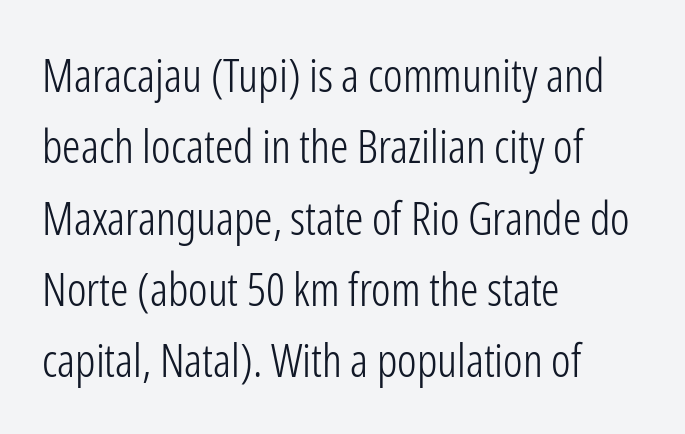
{"serif": "no", "italic": "no", "bold": "no", "weight": "light", "width": "condensed", "stroke_contrast": "low", "x_height": "medium", "monospaced": "no", "underline": "no", "align": "left", "line_spacing": "normal", "line_spacing_ratio": 1.55, "letter_spacing": "normal", "letter_spacing_em": 0.0, "glyph_px": 46}
